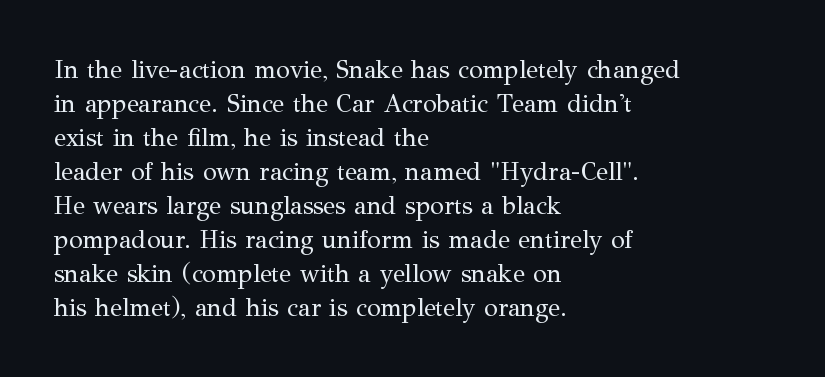
Q: Is the text bold? A: No.
Q: Is the text italic (slanted)? A: No, it is upright.
Q: Is the text underlined? A: No.
Q: How is the paragraph aligned? A: Left-aligned.
Q: Is the spacing between letters normal or unusually wide? A: Normal.
Q: Is the spacing between lines tight, normal or loose? A: Normal.
